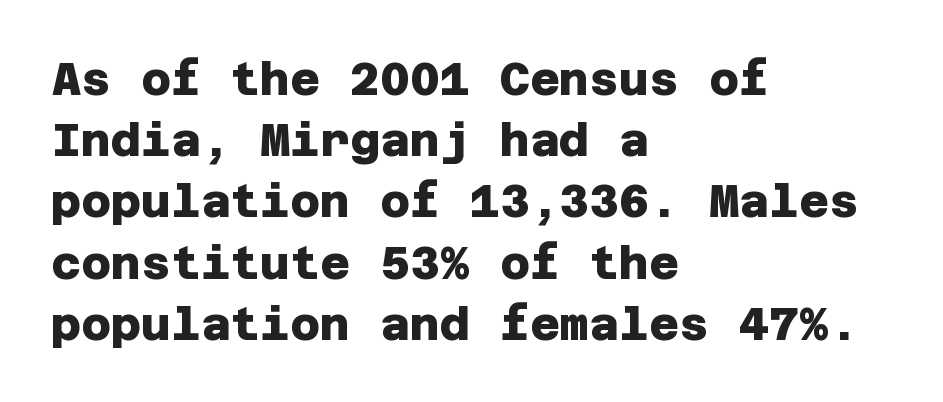
{"serif": "no", "bold": "yes", "weight": "heavy", "width": "normal", "stroke_contrast": "low", "x_height": "large", "underline": "no", "align": "left", "line_spacing": "normal", "line_spacing_ratio": 1.33, "letter_spacing": "normal", "letter_spacing_em": 0.0, "glyph_px": 46}
